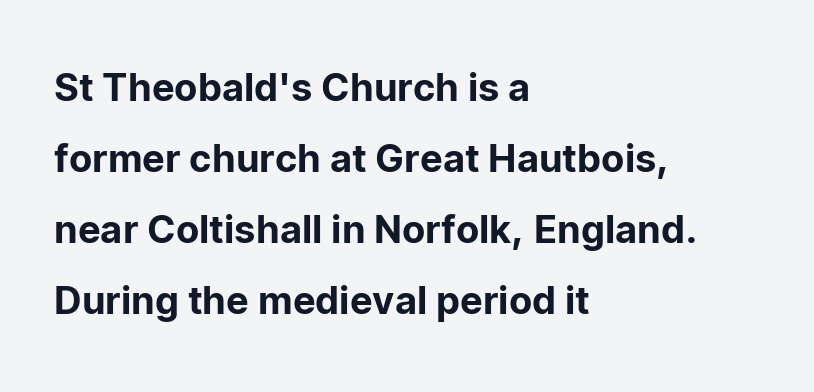
{"serif": "no", "italic": "no", "width": "normal", "stroke_contrast": "low", "x_height": "medium", "monospaced": "no", "underline": "no", "align": "left", "line_spacing_ratio": 1.87, "letter_spacing": "normal", "letter_spacing_em": 0.0, "glyph_px": 38}
